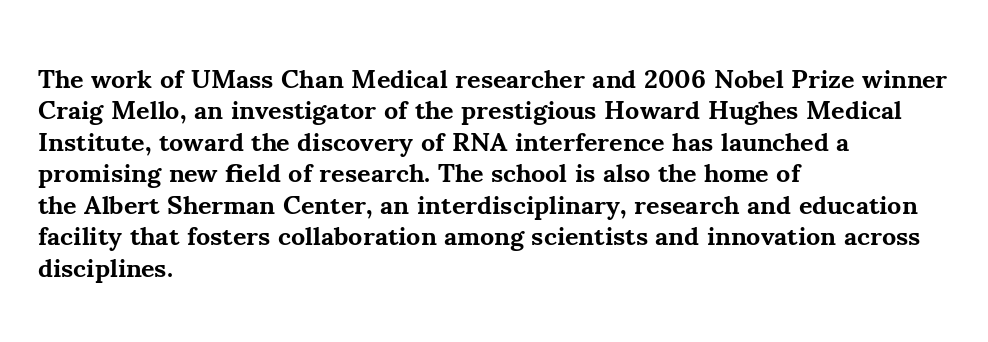
{"italic": "no", "bold": "yes", "underline": "no", "align": "left", "line_spacing_ratio": 1.21, "letter_spacing": "normal", "letter_spacing_em": 0.0, "glyph_px": 26}
